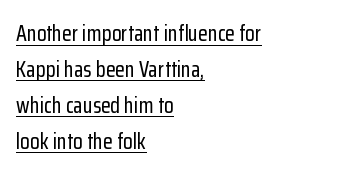
The image shows 22 px text type, upright; set left-aligned, normal line spacing (1.63x), normal letter spacing, underlined.
